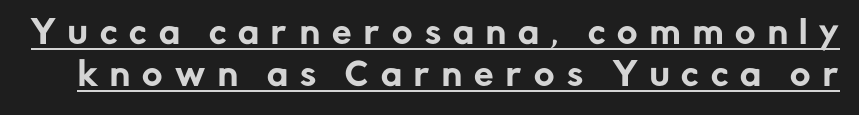
The image shows 31 px sans-serif type, upright; set normal line spacing (1.36x), unusually wide letter spacing (+0.4 em), underlined; low stroke contrast and a medium x-height.
